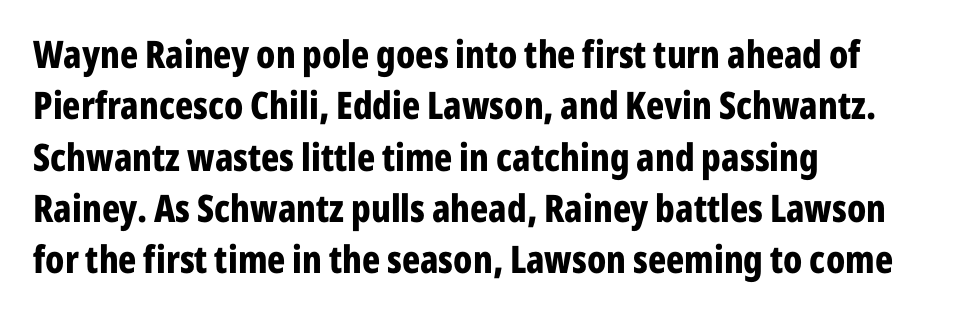
Q: Is the text bold? A: Yes.
Q: Is the text italic (slanted)? A: No, it is upright.
Q: Is the typeface a serif or a sans-serif typeface? A: Sans-serif.
Q: Is the text underlined? A: No.
Q: How is the paragraph aligned? A: Left-aligned.
Q: Is the spacing between letters normal or unusually wide? A: Normal.
Q: Is the spacing between lines tight, normal or loose? A: Normal.
Q: Width (condensed, normal, or wide)? A: Condensed.
Q: Stroke contrast? A: Low.
Q: x-height? A: Medium.
Q: Monospaced? A: No.
